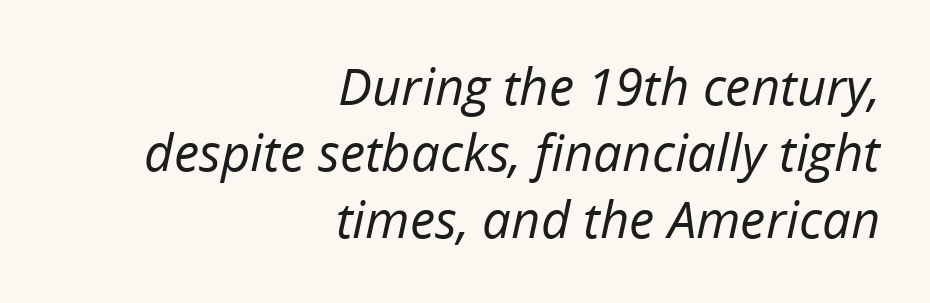
The image shows 51 px regular-weight type, italic (leaning right); set right-aligned, normal line spacing (1.3x), normal letter spacing, not underlined; low stroke contrast and a medium x-height.
